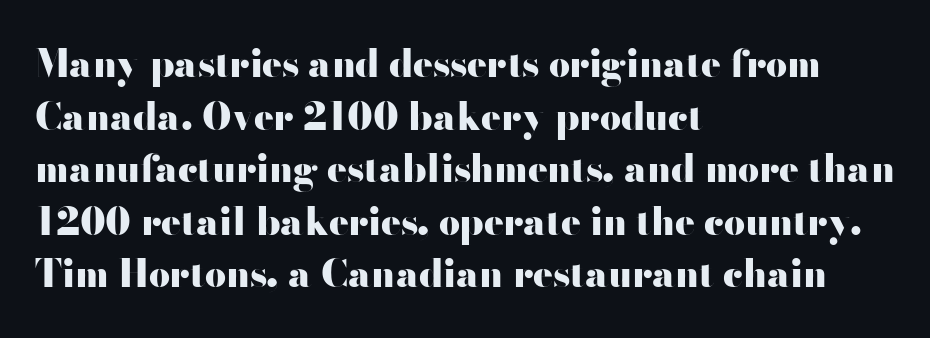
The image shows 37 px heavy, wide sans-serif type, upright; set left-aligned, normal line spacing (1.42x), normal letter spacing, not underlined; high stroke contrast and a small x-height.
